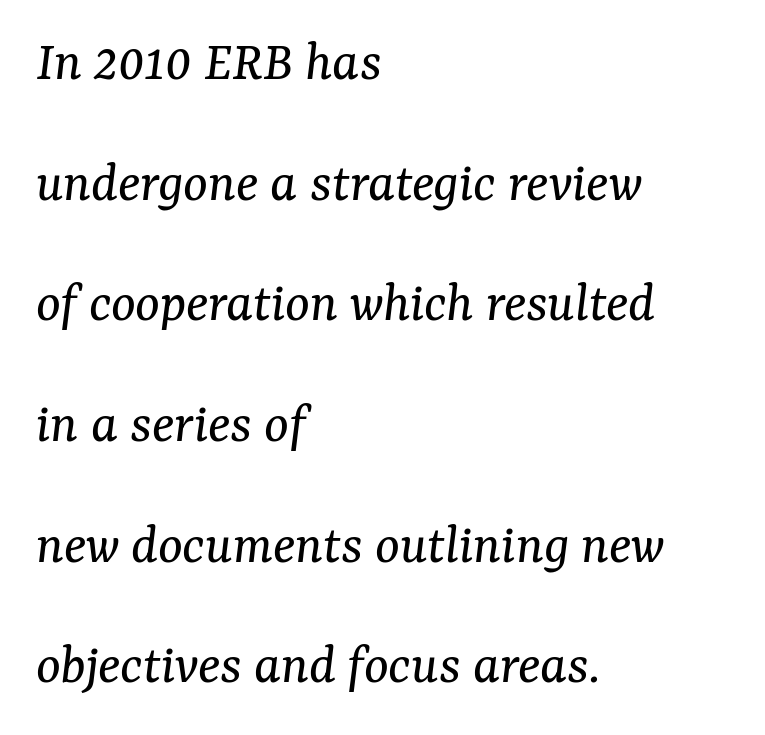
Little horizontal feet cap the strokes, marking this as serif type. If you drew a line through each stem, it would be angled. The face used here is proportionally spaced, like ordinary book or web type. Stroke thickness stays within the range of a standard reading face or lighter.
